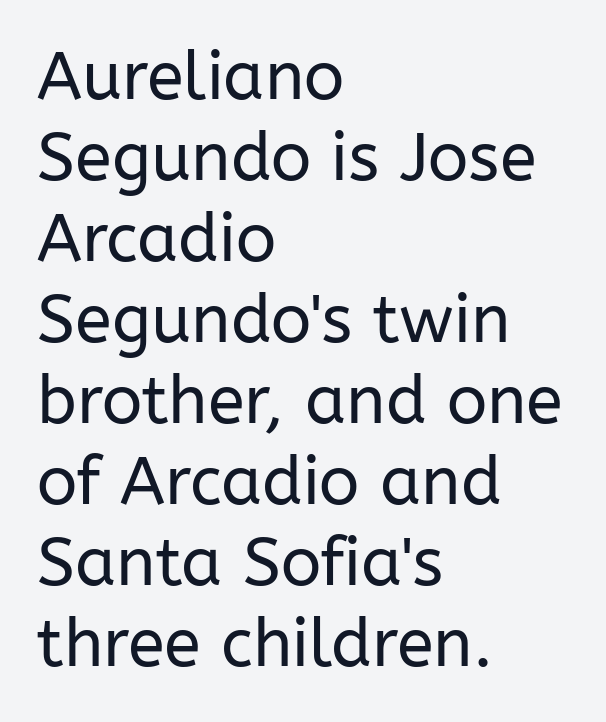
{"serif": "no", "italic": "no", "bold": "no", "weight": "regular", "width": "normal", "stroke_contrast": "low", "x_height": "medium", "monospaced": "no", "underline": "no", "align": "left", "line_spacing_ratio": 1.21, "letter_spacing": "normal", "letter_spacing_em": 0.0, "glyph_px": 67}
